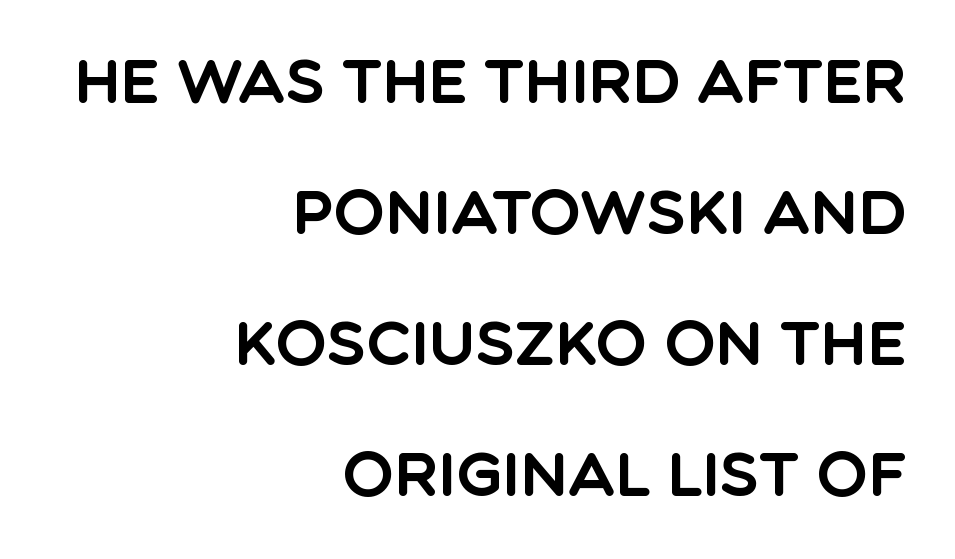
Q: Is the text italic (slanted)? A: No, it is upright.
Q: Is the typeface a serif or a sans-serif typeface? A: Sans-serif.
Q: Is the text underlined? A: No.
Q: How is the paragraph aligned? A: Right-aligned.
Q: Is the spacing between letters normal or unusually wide? A: Normal.
Q: Is the spacing between lines tight, normal or loose? A: Loose.
Q: Width (condensed, normal, or wide)? A: Normal.
Q: x-height? A: Large.
Q: Monospaced? A: No.
